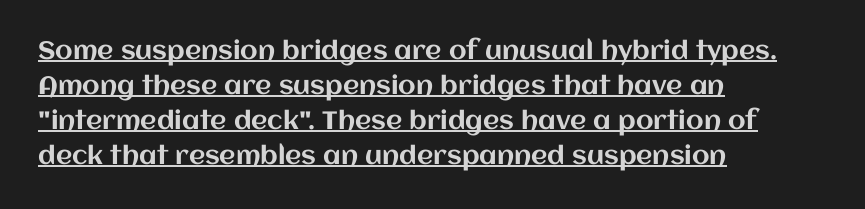
The image shows 25 px text type, upright; set left-aligned, normal line spacing (1.4x), normal letter spacing, underlined.
